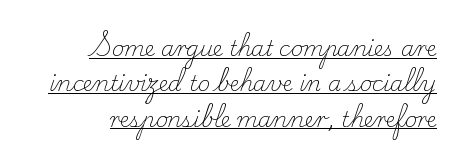
The passage shown stacks its lines at a standard gap. Look at the tracking — it's just the regular setting, nothing added. Like a heading marked for emphasis, these lines bear an underscore. Horizontal alignment here is rightward, an uncommon choice for prose.
